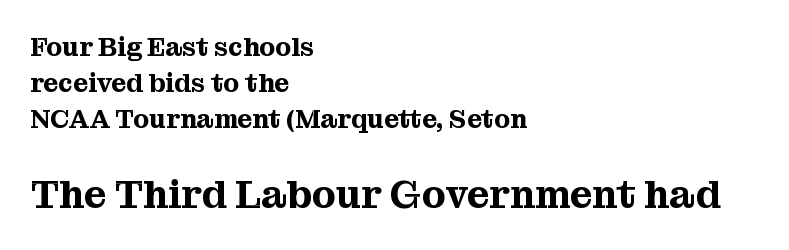
{"serif": "yes", "italic": "no", "width": "normal", "stroke_contrast": "medium", "x_height": "medium", "monospaced": "no", "underline": "no", "align": "left", "line_spacing": "normal", "line_spacing_ratio": 1.38, "letter_spacing": "normal", "letter_spacing_em": 0.0, "larger_block": "second", "size_ratio": 1.5, "glyph_px": 39}
